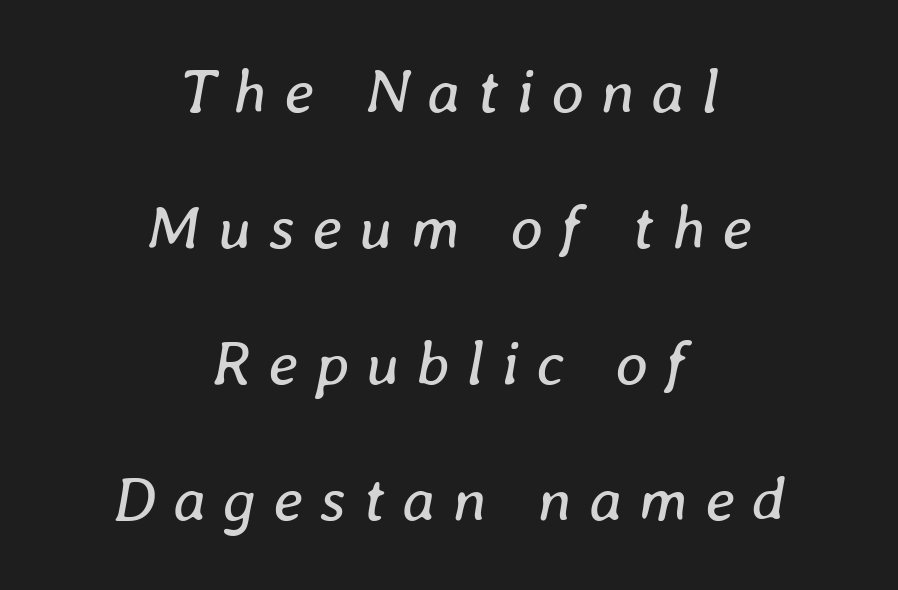
{"italic": "yes", "lean": "right", "slant_degrees": 8, "bold": "no", "weight": "regular", "width": "normal", "stroke_contrast": "low", "x_height": "medium", "monospaced": "no", "underline": "no", "align": "center", "line_spacing": "loose", "line_spacing_ratio": 2.16, "letter_spacing": "wide", "letter_spacing_em": 0.27, "glyph_px": 63}
